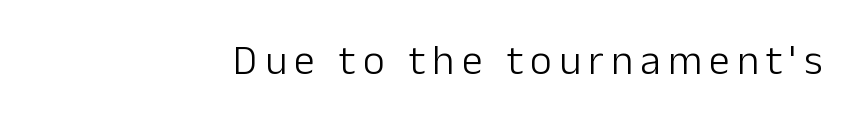
A typesetter would label this face a sans. A student would call this right alignment; a typographer would say flush right, rag left. The font is comparable to plain body text, perhaps lighter. Spacing verdict: proportional, widths tailored to each character. Italic? Not at all — the glyphs are vertical.
